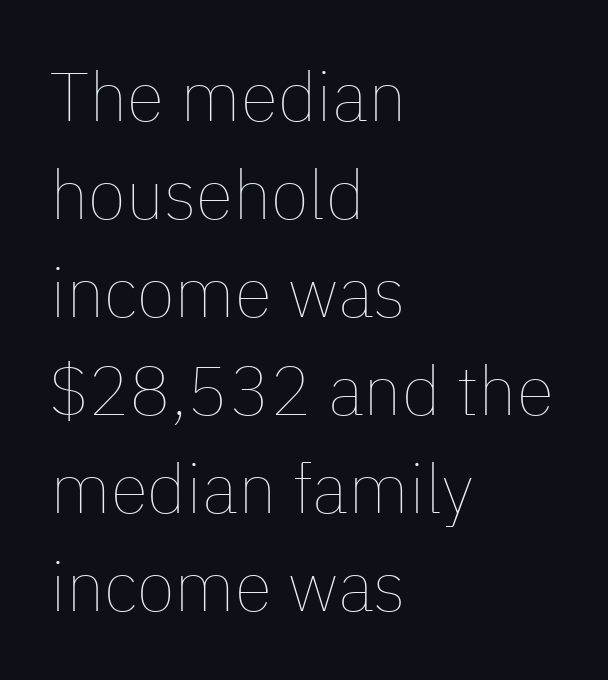
Q: Is the text bold? A: No.
Q: Is the text italic (slanted)? A: No, it is upright.
Q: Is the text underlined? A: No.
Q: How is the paragraph aligned? A: Left-aligned.
Q: Is the spacing between letters normal or unusually wide? A: Normal.
Q: Is the spacing between lines tight, normal or loose? A: Normal.
Q: Width (condensed, normal, or wide)? A: Normal.
Q: Stroke contrast? A: Low.
Q: x-height? A: Medium.
Q: Monospaced? A: No.
